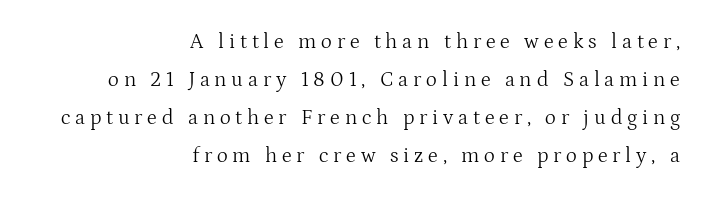
{"italic": "no", "bold": "no", "underline": "no", "align": "right", "line_spacing_ratio": 1.81, "letter_spacing": "wide", "letter_spacing_em": 0.23, "glyph_px": 21}
